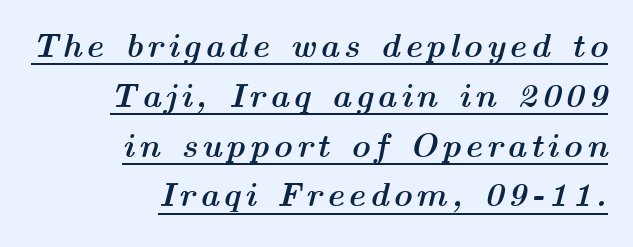
{"italic": "yes", "lean": "right", "slant_degrees": 14, "bold": "yes", "weight": "semibold", "width": "wide", "stroke_contrast": "medium", "x_height": "medium", "monospaced": "no", "underline": "yes", "align": "right", "line_spacing": "normal", "line_spacing_ratio": 1.51, "glyph_px": 33}
